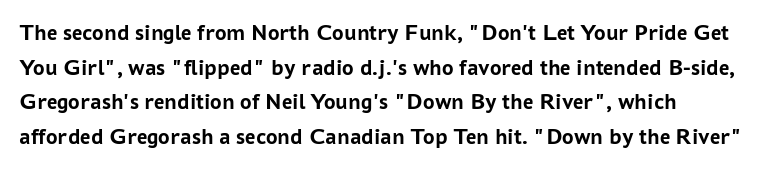
{"italic": "no", "bold": "yes", "underline": "no", "line_spacing": "normal", "line_spacing_ratio": 1.51, "letter_spacing": "normal", "letter_spacing_em": 0.0, "glyph_px": 23}
